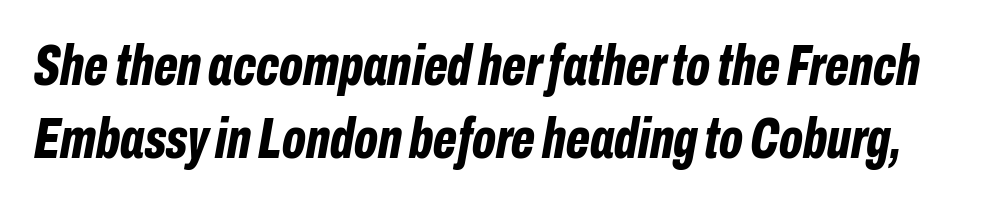
The image shows 57 px bold, condensed type, italic (leaning right); set normal line spacing (1.28x), normal letter spacing, not underlined; low stroke contrast and a medium x-height.
